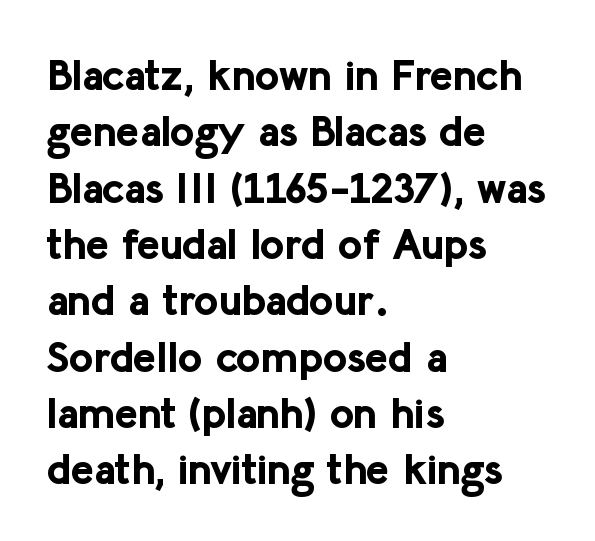
The font is running at its bold setting. A typesetter would label this face a sans. No italicization has been applied; the sample stays upright. Typeset ragged right — the left edge is the straight one. Spacing verdict: proportional, widths tailored to each character. Rule under the text: the space is simply empty.
